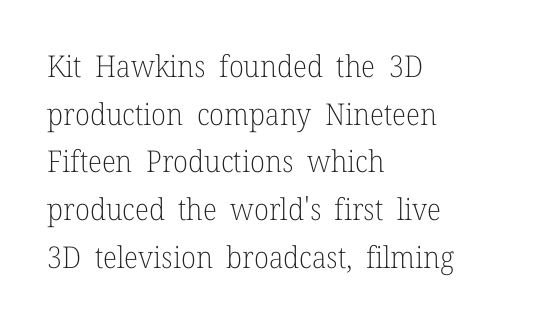
You could not count columns in this text — the font is proportionally spaced. Heaviness? Minimal to ordinary, like unemphasized prose. Inter-character spacing is left at the font's built-in metrics. The axis of the letterforms is exactly vertical. Evenly set lines give the paragraph a standard silhouette. Does the copy run flush right? No — it runs flush left.
